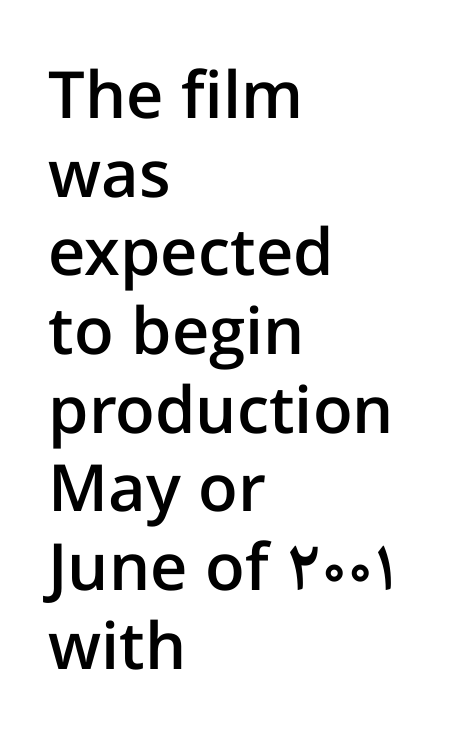
These lines keep a tight, regular rhythm from letter to letter. The lines are quadded left. The specimen reads as upright at a glance. This sample uses a sans-serif face.
